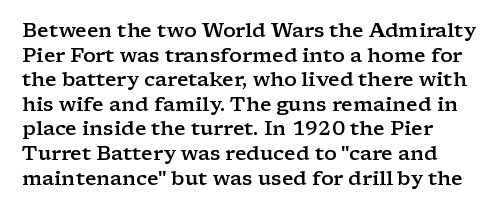
Q: Is the text bold? A: Semi-bold.
Q: Is the text italic (slanted)? A: No, it is upright.
Q: Is the text underlined? A: No.
Q: Is the spacing between letters normal or unusually wide? A: Normal.
